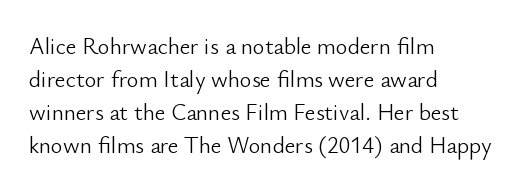
Does extra space separate the letters? No, they use regular spacing. The rendering anchors every line to the left-hand side. The axis of the letterforms is exactly vertical. These lines sit exactly where default settings would place them. Ink coverage per letter is moderate at most. Bare-footed words on every line.
